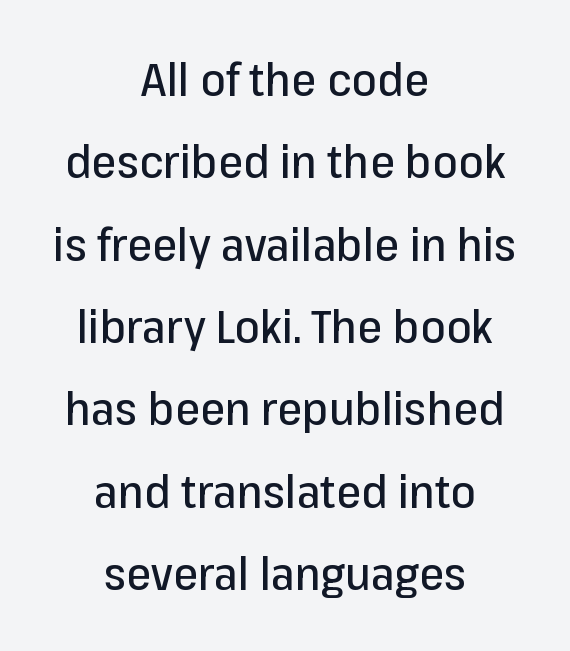
The image shows 45 px sans-serif type, upright; set centered, line spacing 1.83x, normal letter spacing, not underlined; low stroke contrast and a medium x-height.
